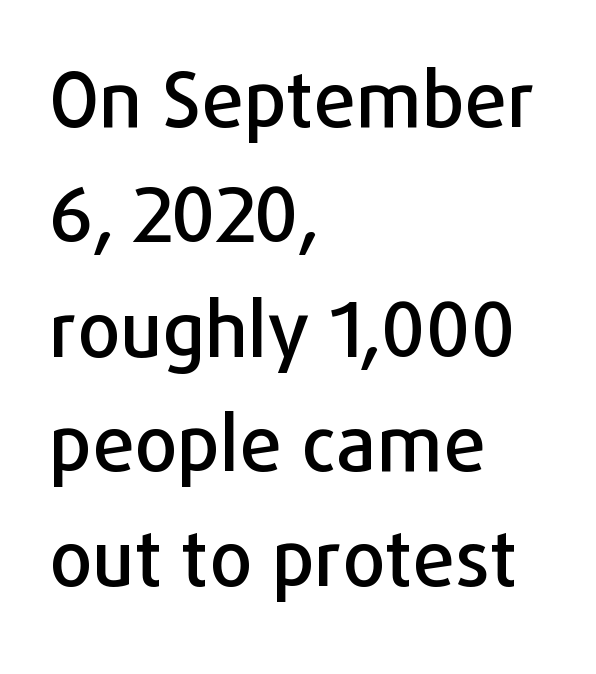
The image shows 76 px sans-serif type, upright; set left-aligned, normal line spacing (1.51x), normal letter spacing, not underlined; low stroke contrast and a medium x-height.
